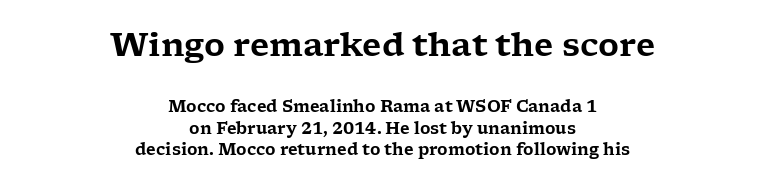
The image shows 32 px wide serif type, upright; set centered, normal line spacing (1.34x), normal letter spacing, not underlined; the first (top) block is 2.0x larger; low stroke contrast and a medium x-height.
